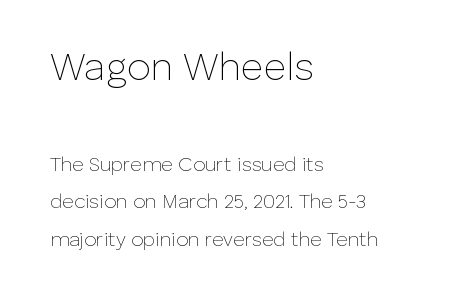
{"serif": "no", "italic": "no", "bold": "no", "weight": "thin", "width": "normal", "stroke_contrast": "low", "x_height": "medium", "monospaced": "no", "underline": "no", "align": "left", "line_spacing_ratio": 1.88, "letter_spacing": "normal", "letter_spacing_em": 0.0, "larger_block": "first", "size_ratio": 1.95, "glyph_px": 39}
